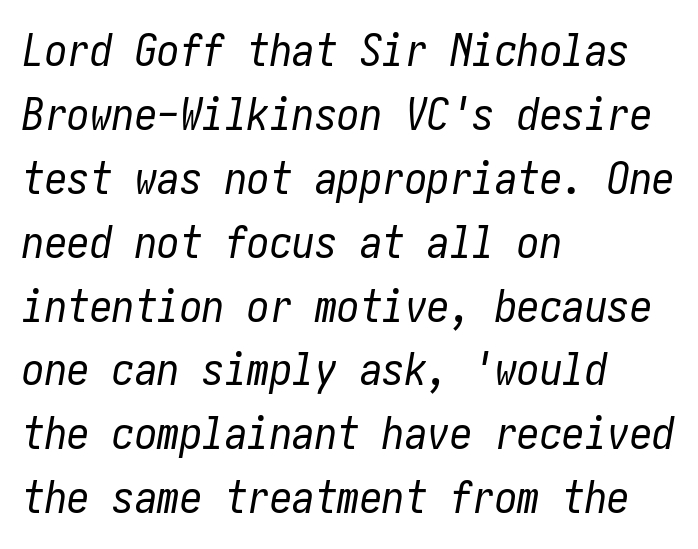
Nothing heavy about these letters — not bold at all. The designer left line spacing at the default. Visually the block forms a straight wall on the left and a jagged coastline on the right. Between one letter and the next there's only the usual sliver of space. The glyphs look as if they've been sheared to an angle. Quick note: underline off.
